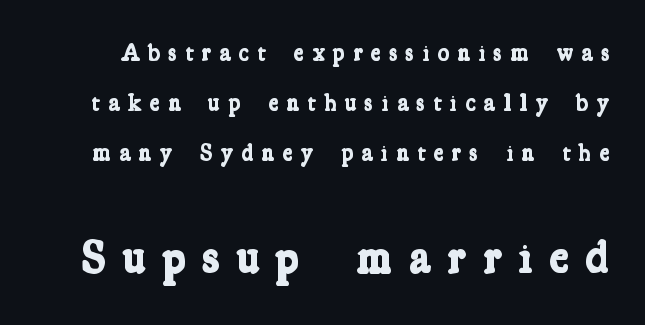
The image shows 48 px bold, condensed serif type; set loose line spacing (2.09x), unusually wide letter spacing (+0.34 em), not underlined; the second (bottom) block is 2.0x larger; low stroke contrast and a medium x-height.
